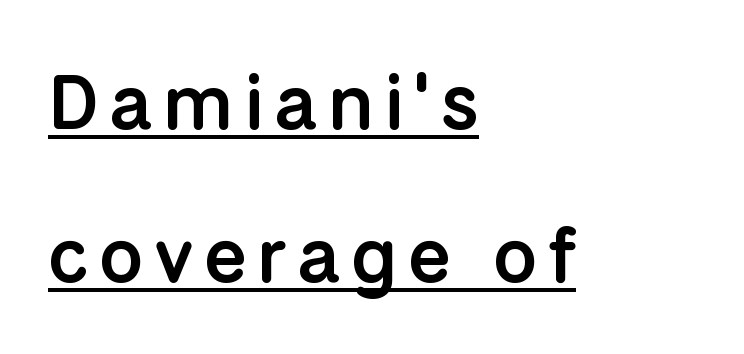
The image shows 78 px semibold sans-serif type, upright; set left-aligned, loose line spacing (1.96x), underlined; low stroke contrast and a medium x-height.
